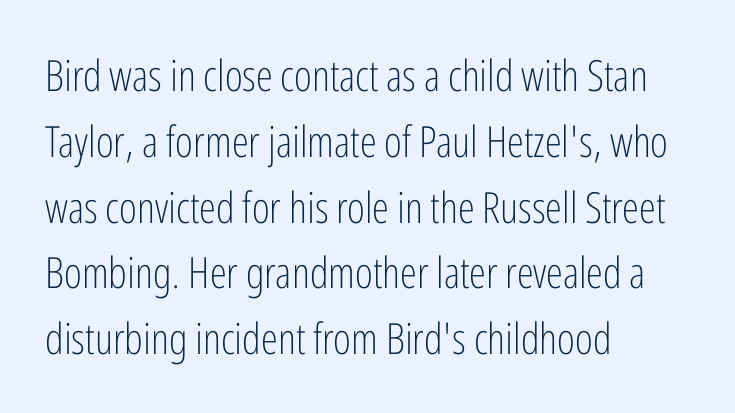
Note the varied advance widths — an 'i' is clearly narrower than an 'm'. A typesetter would label this face a sans. The typesetting does not lean heavy: it is not bold. Type without underlining. The type is set solid horizontally, with unmodified tracking. The font's upright variant was chosen for this text.
